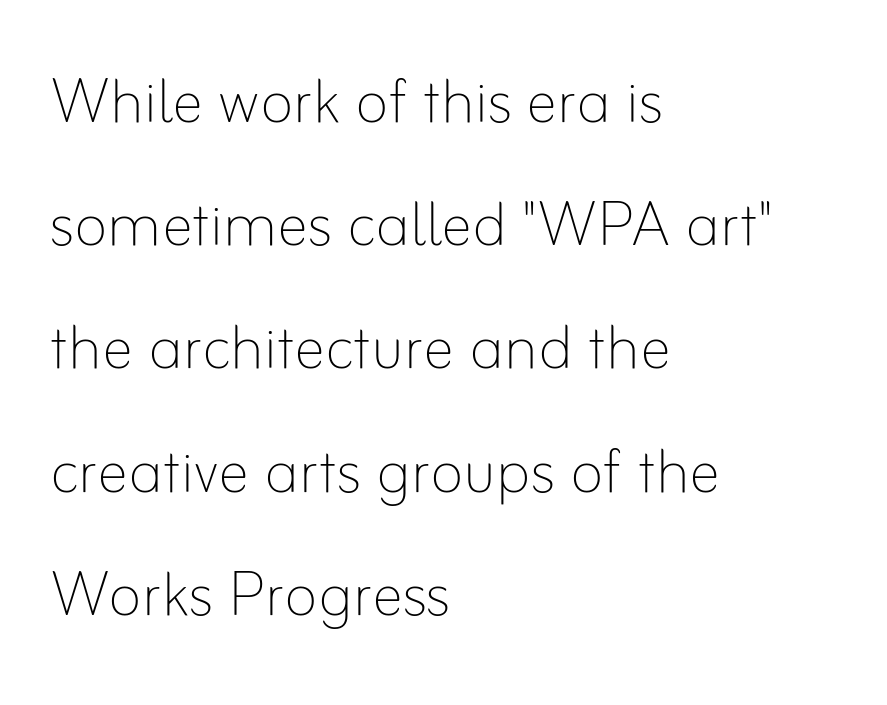
The image shows 79 px thin type, upright; set left-aligned, normal line spacing (1.56x), normal letter spacing, not underlined; low stroke contrast and a small x-height.
